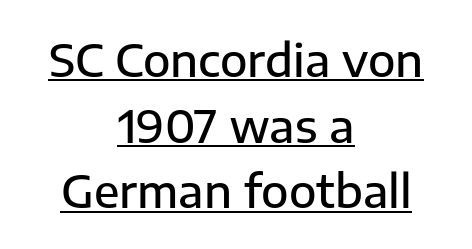
The letters advance in unequal steps, a hallmark of proportional type. Typographic density is moderately raised because the face is semibold. Like a heading marked for emphasis, these lines bear an underscore. Ascenders rise straight up at ninety degrees. What kind of face is this? One without serifs — a sans. The lines sit at an ordinary, default distance from one another.
